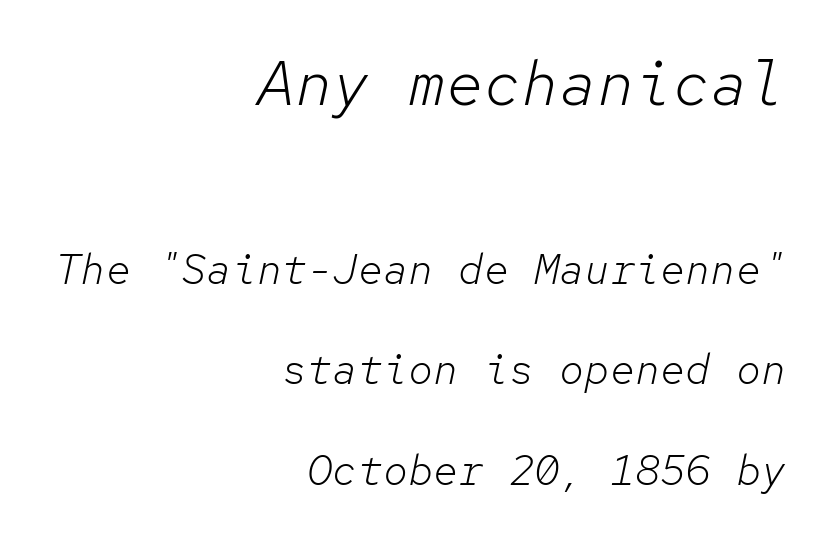
Q: Is the text bold? A: No.
Q: Is the text italic (slanted)? A: Yes, it leans right by about 12 degrees.
Q: Is the text underlined? A: No.
Q: How is the paragraph aligned? A: Right-aligned.
Q: Is the spacing between letters normal or unusually wide? A: Normal.
Q: Is the spacing between lines tight, normal or loose? A: Loose.
Q: Which block of text is set in a larger size, the first (top) or the second (bottom)? A: The first (top) one.
Q: Width (condensed, normal, or wide)? A: Normal.
Q: Stroke contrast? A: Low.
Q: x-height? A: Medium.
Q: Monospaced? A: Yes.
